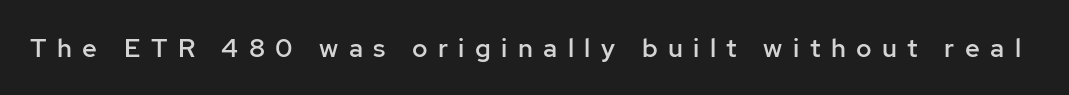
{"italic": "no", "bold": "semi", "underline": "no", "letter_spacing": "wide", "letter_spacing_em": 0.4, "glyph_px": 26}
